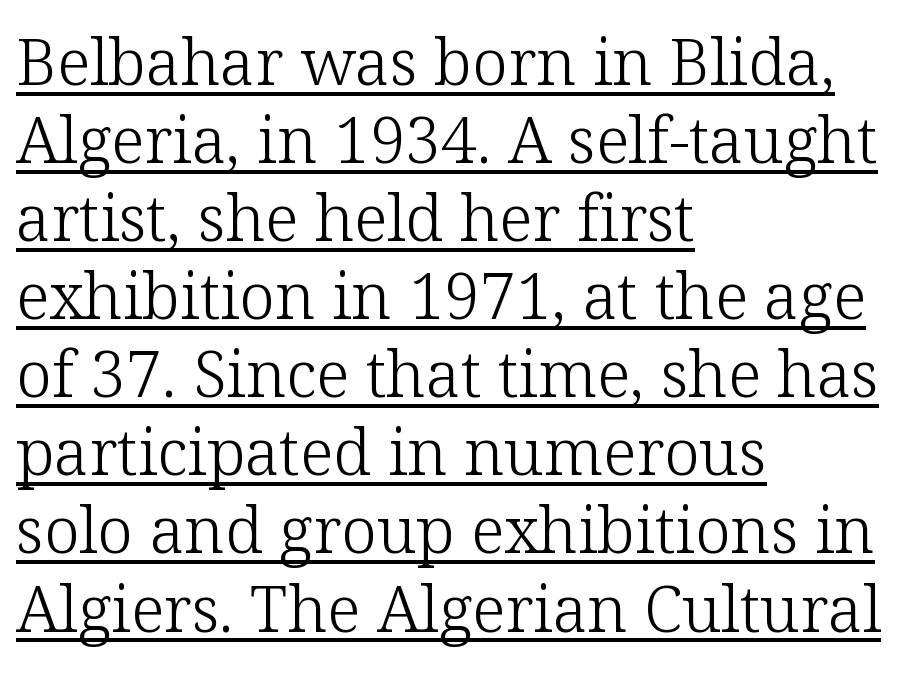
{"serif": "yes", "italic": "no", "bold": "no", "weight": "light", "width": "normal", "stroke_contrast": "low", "x_height": "medium", "monospaced": "no", "underline": "yes", "align": "left", "line_spacing_ratio": 1.22, "letter_spacing": "normal", "letter_spacing_em": 0.0, "glyph_px": 64}
